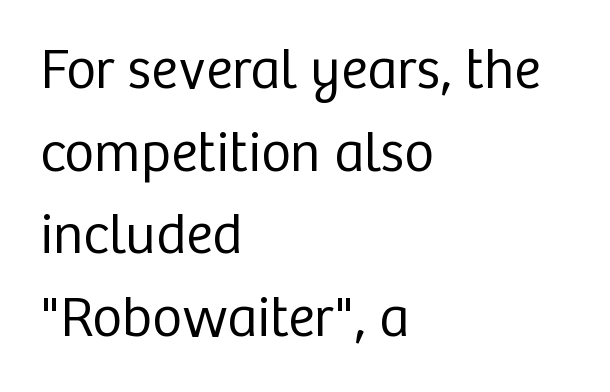
The image shows 57 px regular-weight sans-serif type, upright; set left-aligned, normal line spacing (1.45x), normal letter spacing, not underlined; low stroke contrast and a medium x-height.
